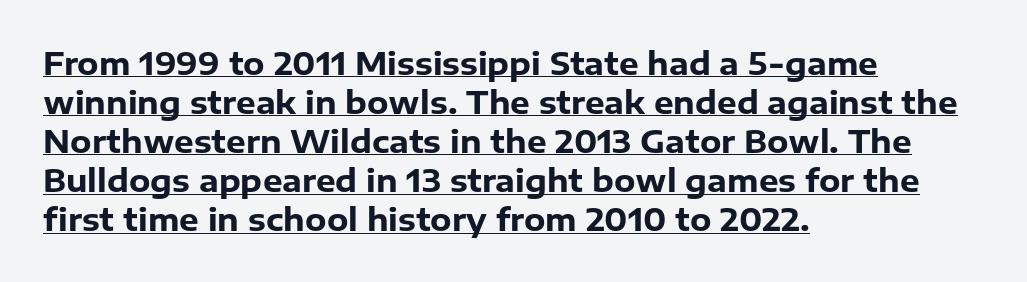
Q: Is the text bold? A: Yes.
Q: Is the text italic (slanted)? A: No, it is upright.
Q: Is the typeface a serif or a sans-serif typeface? A: Sans-serif.
Q: Is the text underlined? A: Yes.
Q: How is the paragraph aligned? A: Left-aligned.
Q: Is the spacing between letters normal or unusually wide? A: Normal.
Q: Is the spacing between lines tight, normal or loose? A: Normal.
Q: Width (condensed, normal, or wide)? A: Normal.
Q: Stroke contrast? A: Low.
Q: x-height? A: Medium.
Q: Monospaced? A: No.
